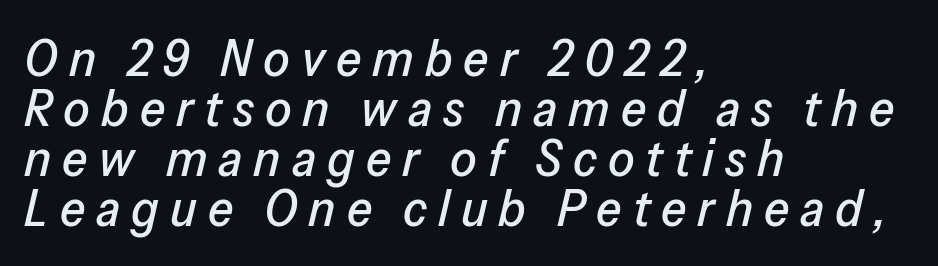
The image shows 52 px text type, italic (leaning right); set left-aligned, tight line spacing (0.96x), unusually wide letter spacing (+0.21 em), not underlined; low stroke contrast and a medium x-height.
